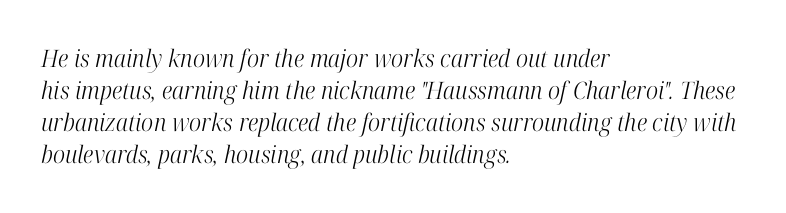
{"italic": "yes", "lean": "right", "slant_degrees": 12, "bold": "no", "underline": "no", "align": "left", "line_spacing": "normal", "line_spacing_ratio": 1.34, "letter_spacing": "normal", "letter_spacing_em": 0.0, "glyph_px": 24}
